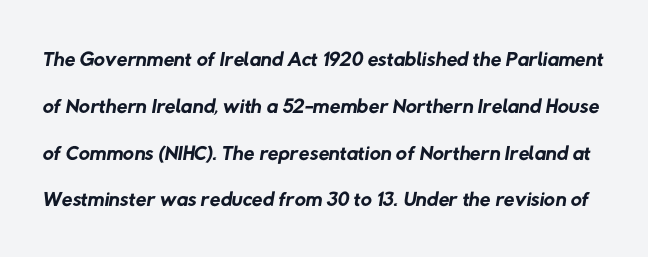
{"serif": "no", "bold": "no", "weight": "regular", "width": "normal", "stroke_contrast": "low", "x_height": "medium", "monospaced": "no", "underline": "no", "line_spacing": "normal", "line_spacing_ratio": 1.51, "letter_spacing": "normal", "letter_spacing_em": 0.0, "glyph_px": 31}
